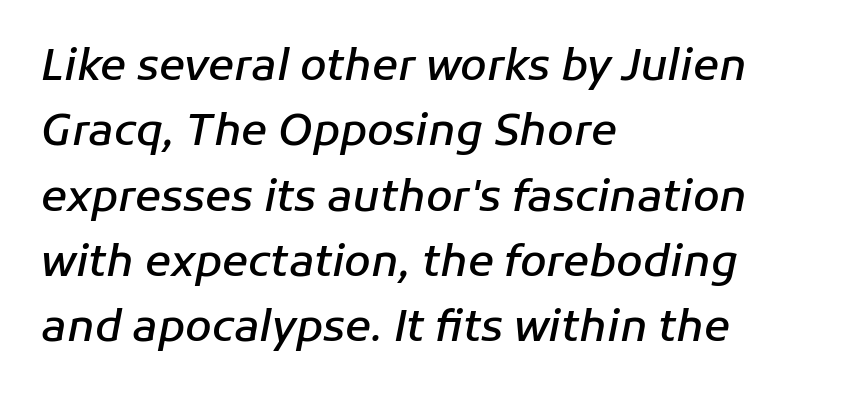
The image shows 43 px semibold type, italic (leaning right); set left-aligned, normal line spacing (1.52x), normal letter spacing, not underlined; low stroke contrast and a medium x-height.
